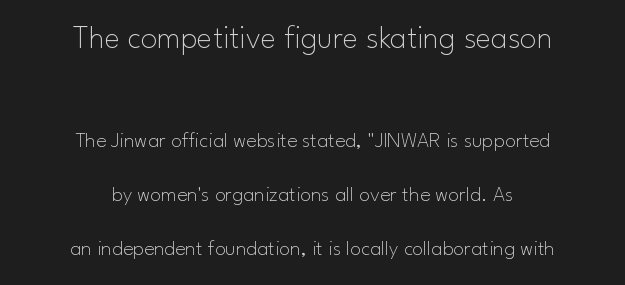
The text block is weighted toward neither margin, spreading evenly from the middle. Each new line begins a long way beneath the previous one. Stroke mass is kept to a normal reading level or below. A bare baseline throughout the passage. The rendering keeps characters at their native spacing. A typesetter would mark this as roman, not italic.
